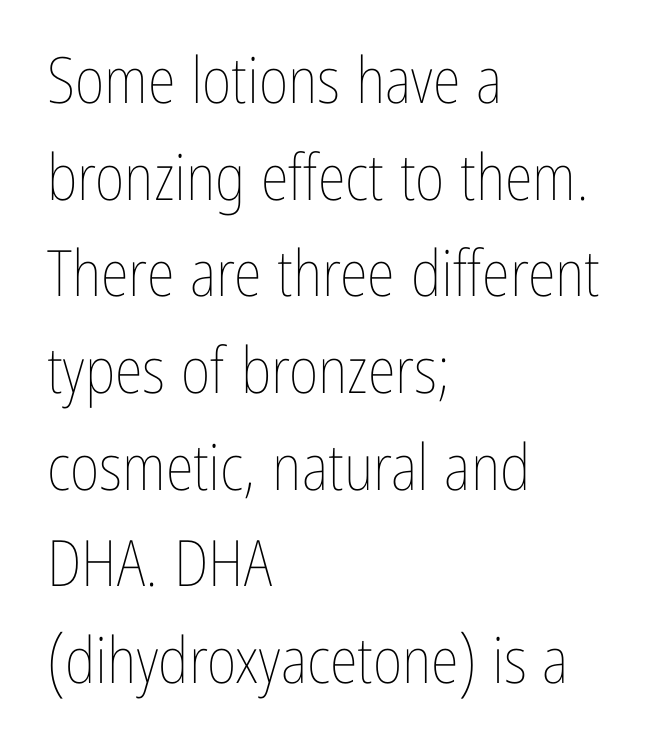
The image shows 64 px thin, condensed type, upright; set left-aligned, normal line spacing (1.51x), normal letter spacing, not underlined; low stroke contrast and a medium x-height.
